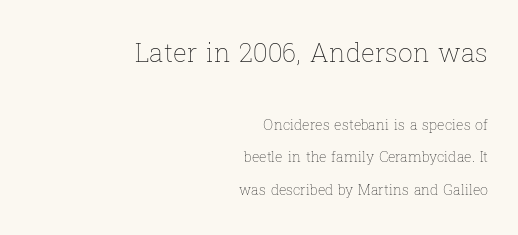
What's the leading like? Stretched, with rows far apart. In terms of posture, this sample is upright. Weight class: somewhere from thin through regular. Rule under the text: the space is simply empty. The rendering shrinks the type as you move from the upper chunk to the lower. The paragraph has a hard right edge and a soft left edge.
